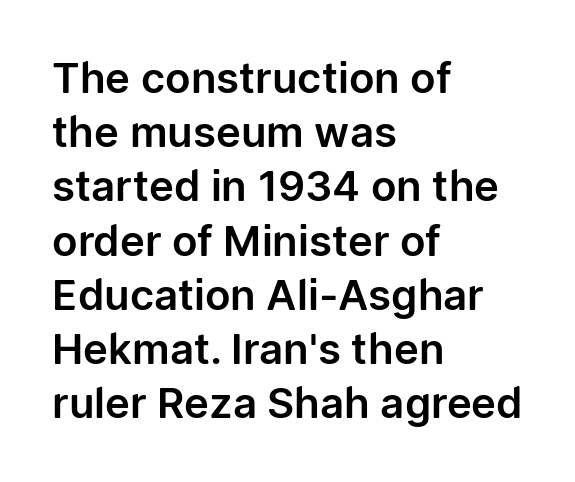
Does the copy run flush right? No — it runs flush left. Tracking value appears to be zero — textbook default spacing. The lines sit at an ordinary, default distance from one another. Nobody drew a line under any word here. Do the characters align in a grid? No, the font is proportional. No italicization has been applied; the sample stays upright.
